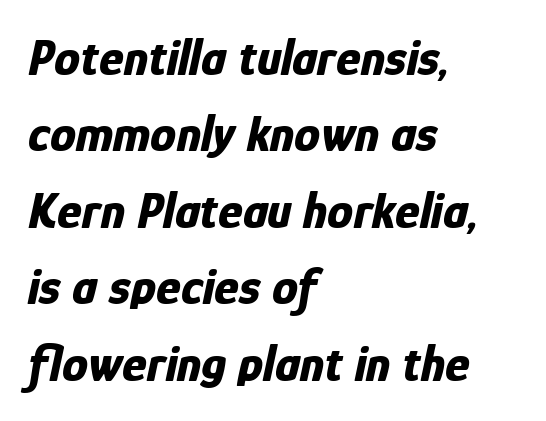
Q: Is the text bold? A: Yes.
Q: Is the text italic (slanted)? A: Yes, it leans right by about 12 degrees.
Q: Is the text underlined? A: No.
Q: How is the paragraph aligned? A: Left-aligned.
Q: Is the spacing between letters normal or unusually wide? A: Normal.
Q: Is the spacing between lines tight, normal or loose? A: Normal.
Q: Width (condensed, normal, or wide)? A: Condensed.
Q: Stroke contrast? A: Low.
Q: x-height? A: Medium.
Q: Monospaced? A: No.
